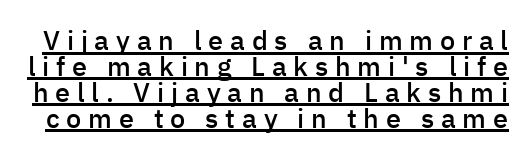
The lettering is marked with a stroke running underneath it. Loose tracking; the words dissolve into strings of separated letters. Posture: straight, roman, zero tilt. The passage shown is semibold, sitting just below true bold. The passage shown stacks its lines with hardly any gap.
